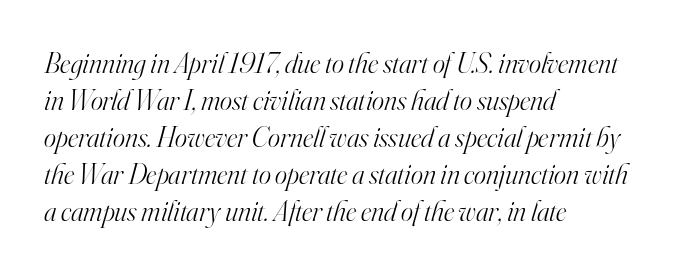
The face used here has a pronounced slope to its letters. Leading: standard. The setting favours the left margin, as ordinary paragraphs usually do. Nobody drew a line under any word here. The glyphs in this specimen are seriffed. You could not count columns in this text — the font is proportionally spaced.
